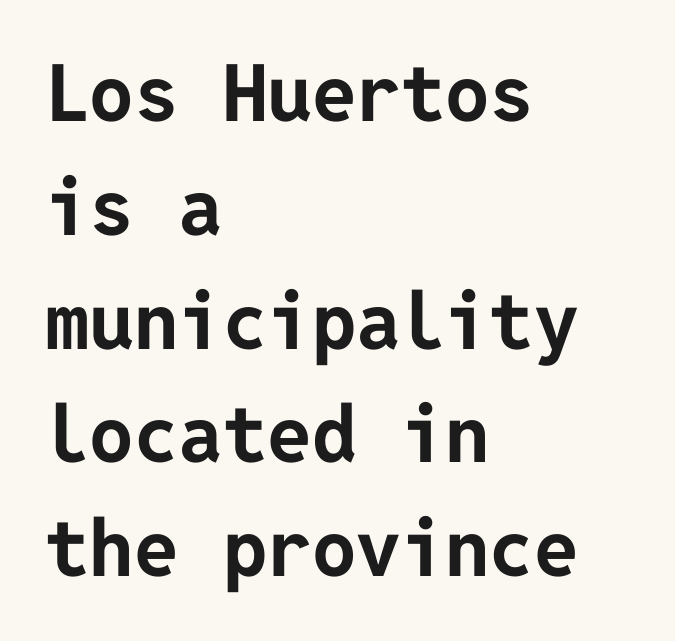
Q: Is the text bold? A: Yes.
Q: Is the text italic (slanted)? A: No, it is upright.
Q: Is the typeface a serif or a sans-serif typeface? A: Sans-serif.
Q: Is the text underlined? A: No.
Q: How is the paragraph aligned? A: Left-aligned.
Q: Is the spacing between letters normal or unusually wide? A: Normal.
Q: Is the spacing between lines tight, normal or loose? A: Normal.
Q: Width (condensed, normal, or wide)? A: Normal.
Q: Stroke contrast? A: Low.
Q: x-height? A: Medium.
